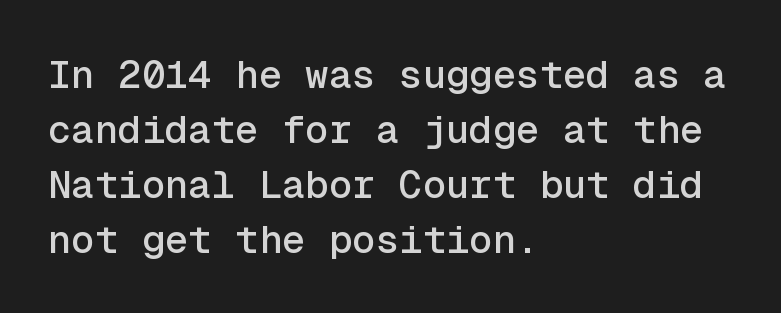
The image shows 39 px sans-serif type, upright, monospaced; set left-aligned, normal line spacing (1.41x), normal letter spacing, not underlined; a medium x-height.
